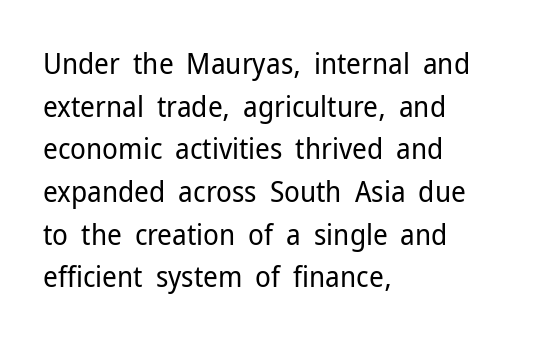
The specimen omits any rule beneath the text block's lines. This is sans-serif lettering, the kind often seen on screens and signage. Horizontally, the lines are justified to the leading edge only. Evenly set lines give the paragraph a standard silhouette. The specimen reads as upright at a glance. Stroke mass is kept to a normal reading level or below.
